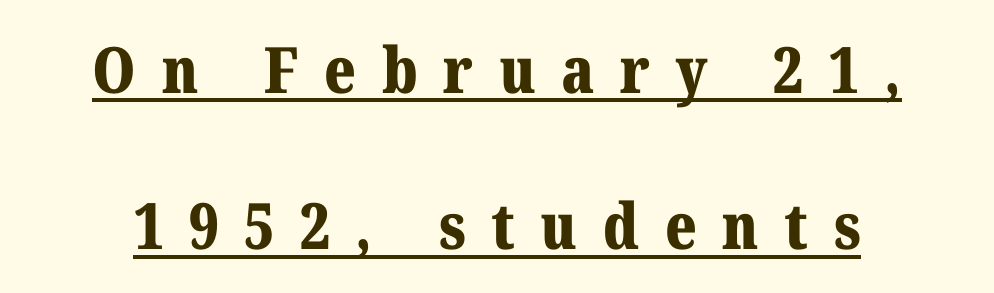
{"serif": "yes", "italic": "no", "bold": "yes", "weight": "bold", "width": "normal", "stroke_contrast": "medium", "x_height": "medium", "monospaced": "no", "underline": "yes", "line_spacing": "loose", "line_spacing_ratio": 2.44, "letter_spacing": "wide", "letter_spacing_em": 0.4, "glyph_px": 64}
